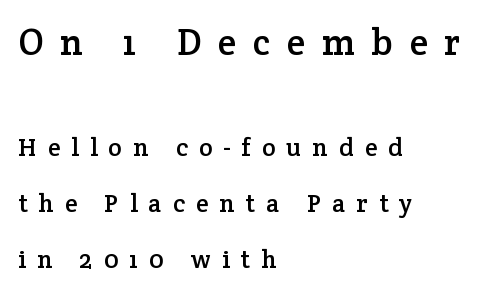
The ragged edge is on the right, which tells us the setting is flush left. The rendering uses natural spacing where letterforms have individual widths. Block one is the big one; block two sits smaller underneath. What stands out about the letter spacing? Its width — letters are far apart. The typography opts for an upright posture over an oblique one.
